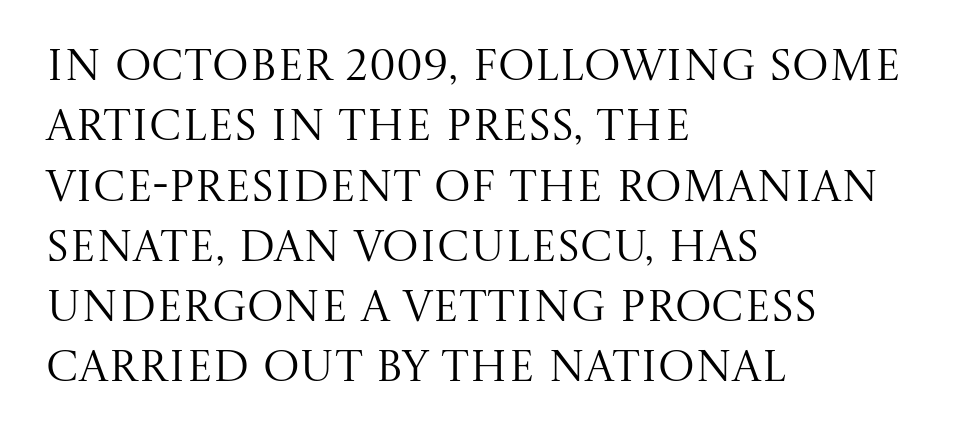
The rendering shows small feet on the letterforms — a serif design. Here the designer chose a conventional face with non-uniform glyph widths. The font's upright variant was chosen for this text. Nobody drew a line under any word here. Evenly set lines give the paragraph a standard silhouette. No letter is thick-stroked: the sample isn't bold.
